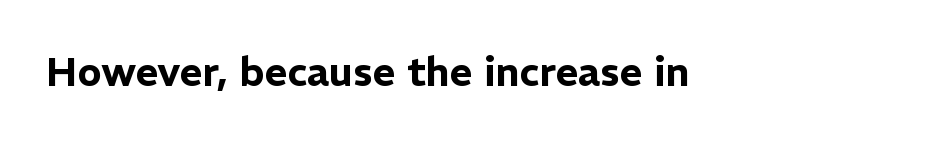
Every stem runs plumb, perpendicular to the baseline. The foot of each line stays bare and open. Here the designer chose a conventional face with non-uniform glyph widths. This rendering leaves character spacing at its baseline value.
